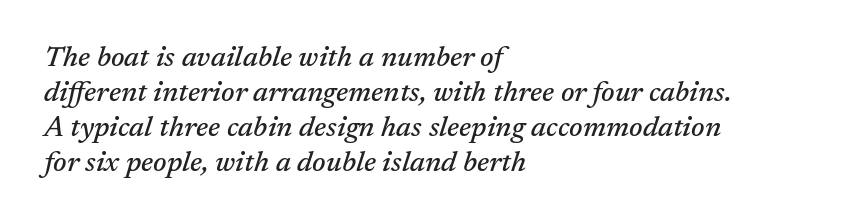
{"serif": "yes", "italic": "yes", "lean": "right", "slant_degrees": 17, "width": "normal", "stroke_contrast": "medium", "x_height": "medium", "monospaced": "no", "underline": "no", "align": "left", "line_spacing_ratio": 1.21, "letter_spacing": "normal", "letter_spacing_em": 0.0, "glyph_px": 29}
